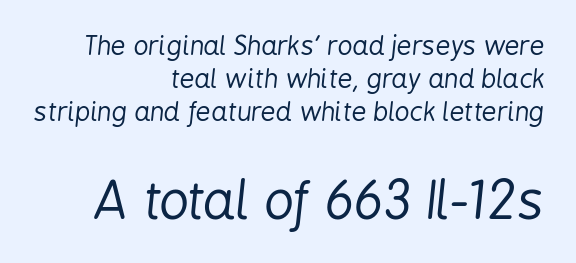
The image shows 52 px regular-weight, condensed type, italic (leaning right); set right-aligned, normal line spacing (1.27x), normal letter spacing, not underlined; the second (bottom) block is 2.0x larger; low stroke contrast and a medium x-height.
